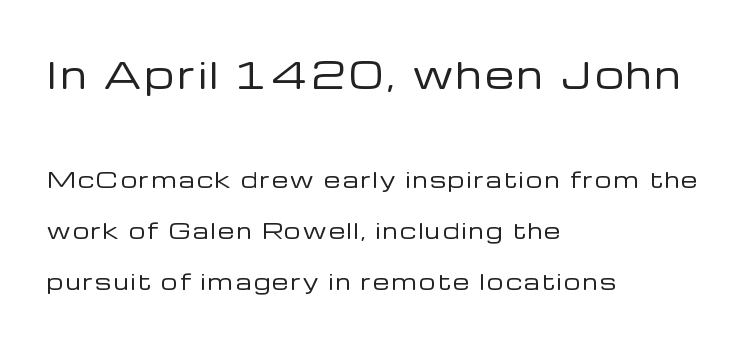
You could not count columns in this text — the font is proportionally spaced. Posture: upright roman. Teacher's note: observe the even left margin — that is flush-left alignment. Stroke terminals: plain, sans-serif. The typesetting does not lean heavy: it is not bold. Vertically, the passage feels expansive, rows floating well apart.
